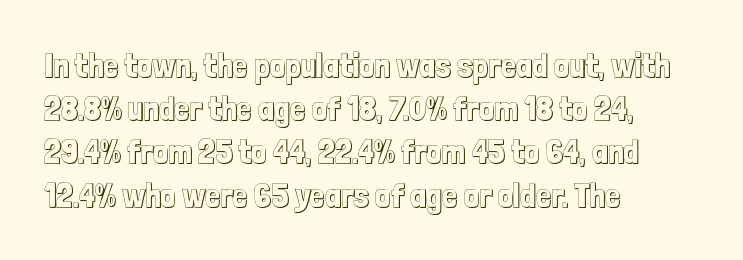
The image shows 34 px condensed type, upright; set left-aligned, normal line spacing (1.27x), normal letter spacing, not underlined; a medium x-height.
